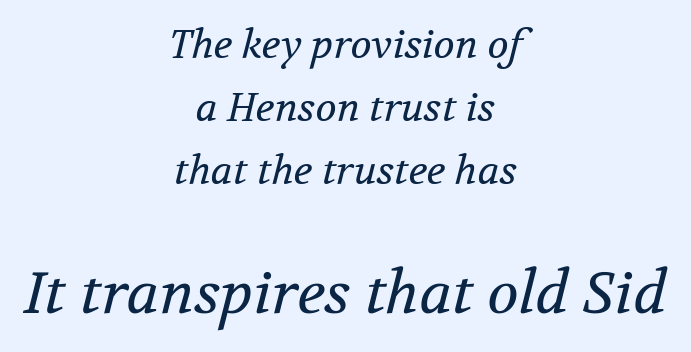
Q: Is the text bold? A: No.
Q: Is the text italic (slanted)? A: Yes, it leans right by about 12 degrees.
Q: Is the typeface a serif or a sans-serif typeface? A: Serif.
Q: Is the text underlined? A: No.
Q: How is the paragraph aligned? A: Centered.
Q: Is the spacing between letters normal or unusually wide? A: Normal.
Q: Is the spacing between lines tight, normal or loose? A: Normal.
Q: Which block of text is set in a larger size, the first (top) or the second (bottom)? A: The second (bottom) one.
Q: Width (condensed, normal, or wide)? A: Normal.
Q: Stroke contrast? A: Medium.
Q: x-height? A: Medium.
Q: Monospaced? A: No.
